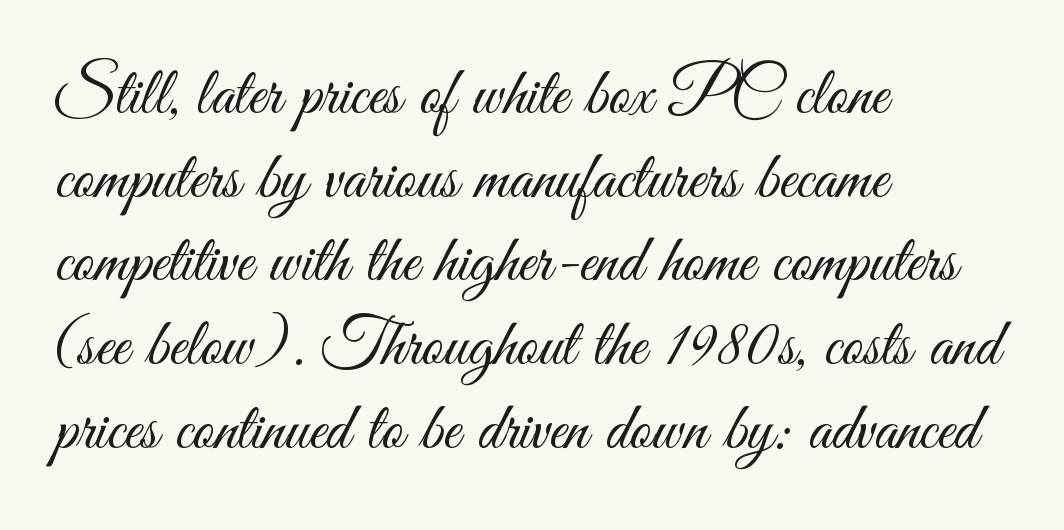
The image shows 67 px light, condensed sans-serif type; set left-aligned, normal line spacing (1.25x), normal letter spacing, not underlined; medium stroke contrast and a small x-height.
